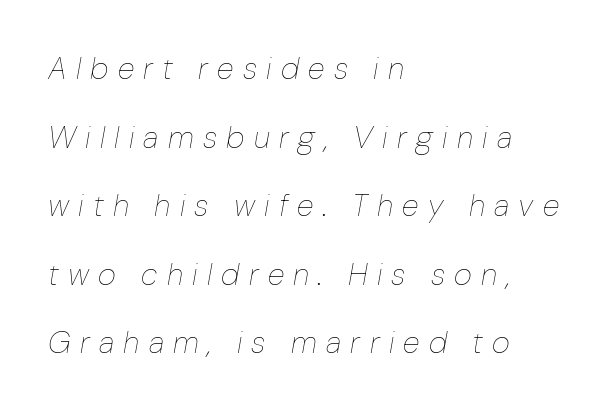
Letters rest on an invisible, unmarked baseline. Note the varied advance widths — an 'i' is clearly narrower than an 'm'. Quick note: italic. Bold? No — there's no thickening of the strokes. This sample is left-justified, so line endings fall wherever the words run out.
